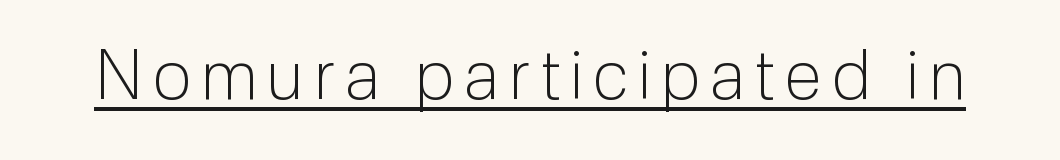
{"serif": "no", "italic": "no", "bold": "no", "weight": "light", "width": "normal", "stroke_contrast": "low", "x_height": "medium", "monospaced": "no", "underline": "yes", "glyph_px": 69}
